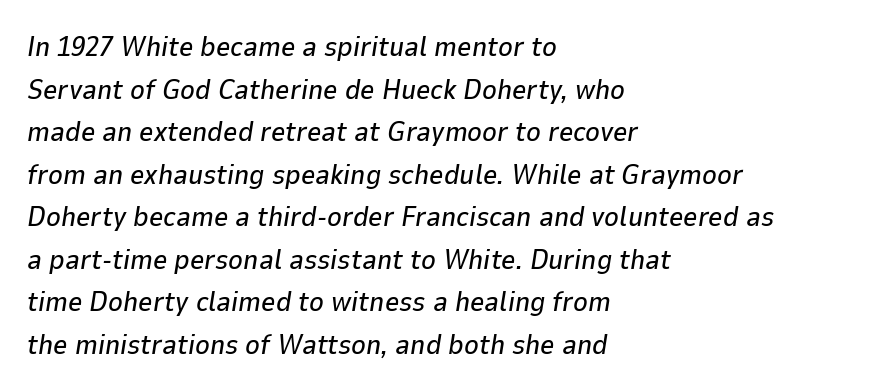
{"italic": "yes", "lean": "right", "slant_degrees": 9, "width": "normal", "stroke_contrast": "low", "x_height": "medium", "monospaced": "no", "underline": "no", "align": "left", "line_spacing": "normal", "line_spacing_ratio": 1.52, "letter_spacing": "normal", "letter_spacing_em": 0.0, "glyph_px": 28}
